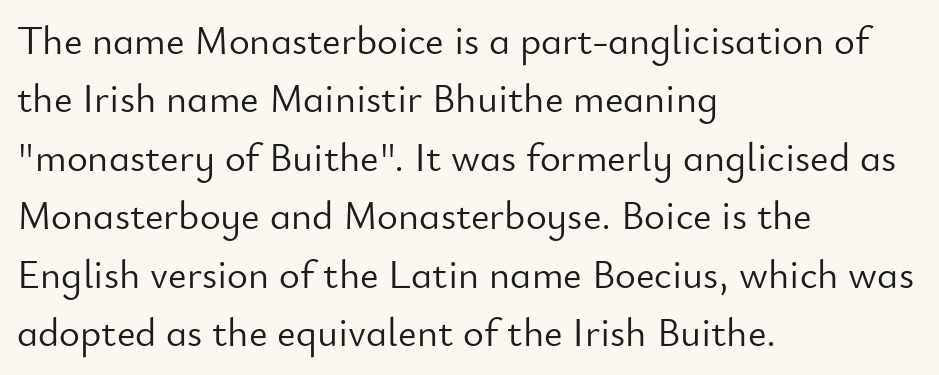
Rows of type keep a routine distance in the vertical direction. Tall strokes in this sample are plumb rather than angled. Look at the tracking — it's just the regular setting, nothing added. Nothing heavy about these letters — not bold at all. Think of a printed novel: that variable character pitch is what you see here. The paragraph shown leans on its left margin.
